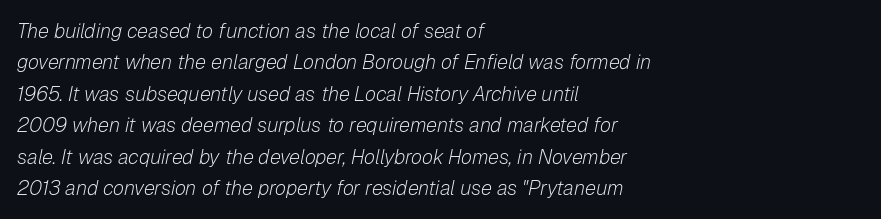
The image shows 20 px text type, italic (leaning right); set left-aligned, normal line spacing (1.57x), normal letter spacing, not underlined.
